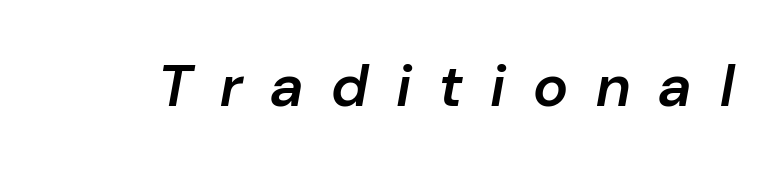
{"italic": "yes", "lean": "right", "slant_degrees": 10, "bold": "semi", "weight": "semibold", "width": "normal", "stroke_contrast": "low", "x_height": "medium", "monospaced": "no", "underline": "no", "letter_spacing": "wide", "letter_spacing_em": 0.47, "glyph_px": 59}
